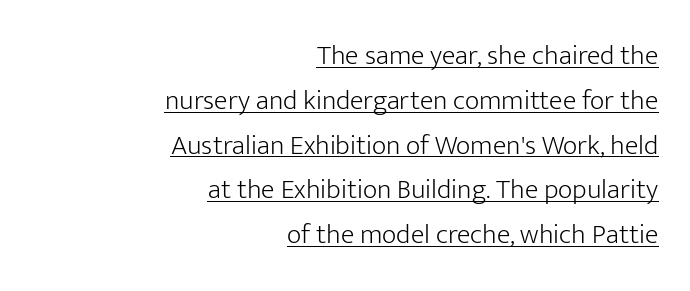
Q: Is the text bold? A: No.
Q: Is the text italic (slanted)? A: No, it is upright.
Q: Is the typeface a serif or a sans-serif typeface? A: Sans-serif.
Q: Is the text underlined? A: Yes.
Q: How is the paragraph aligned? A: Right-aligned.
Q: Is the spacing between letters normal or unusually wide? A: Normal.
Q: Is the spacing between lines tight, normal or loose? A: Normal.
Q: Width (condensed, normal, or wide)? A: Normal.
Q: Stroke contrast? A: Low.
Q: x-height? A: Medium.
Q: Monospaced? A: No.
